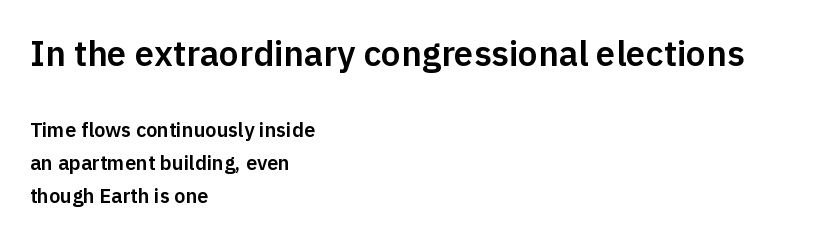
Q: Is the text italic (slanted)? A: No, it is upright.
Q: Is the typeface a serif or a sans-serif typeface? A: Sans-serif.
Q: Is the text underlined? A: No.
Q: How is the paragraph aligned? A: Left-aligned.
Q: Is the spacing between letters normal or unusually wide? A: Normal.
Q: Is the spacing between lines tight, normal or loose? A: Normal.
Q: Which block of text is set in a larger size, the first (top) or the second (bottom)? A: The first (top) one.
Q: Width (condensed, normal, or wide)? A: Normal.
Q: Stroke contrast? A: Low.
Q: x-height? A: Medium.
Q: Monospaced? A: No.
